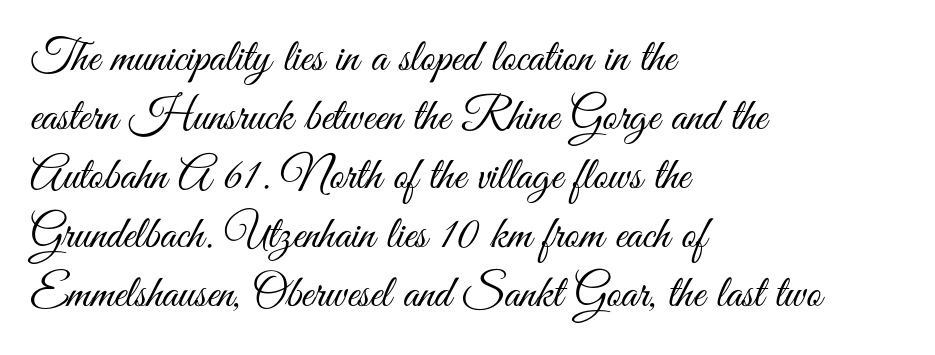
Q: Is the text bold? A: No.
Q: Is the text italic (slanted)? A: Yes.
Q: Is the typeface a serif or a sans-serif typeface? A: Sans-serif.
Q: Is the text underlined? A: No.
Q: How is the paragraph aligned? A: Left-aligned.
Q: Is the spacing between letters normal or unusually wide? A: Normal.
Q: Is the spacing between lines tight, normal or loose? A: Normal.
Q: Width (condensed, normal, or wide)? A: Condensed.
Q: Stroke contrast? A: Medium.
Q: x-height? A: Small.
Q: Monospaced? A: No.
